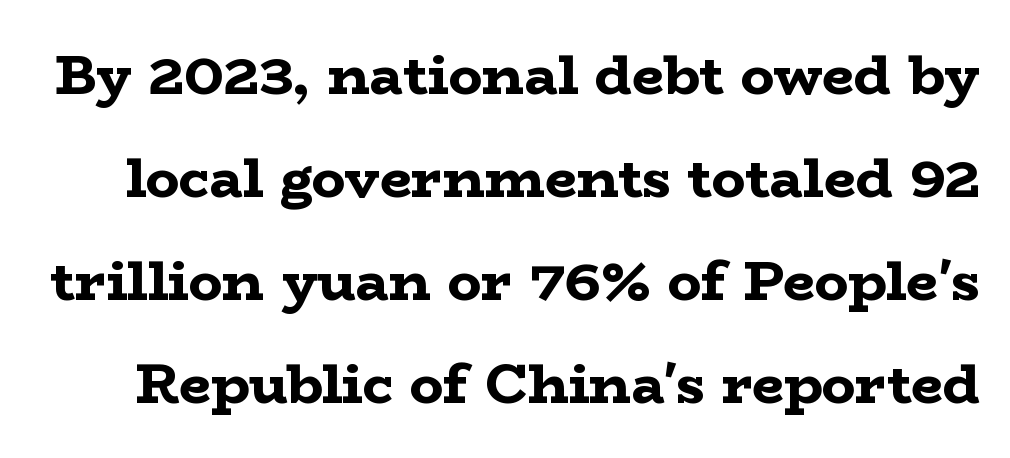
Note: serifs present on the glyphs. Typesetter's note: full bold, strokes at maximum text heaviness. Posture: upright roman. Varying glyph widths throughout — classic text-font behaviour. The specimen omits any rule beneath the text block's lines. The letterforms sit shoulder to shoulder at normal distance.
